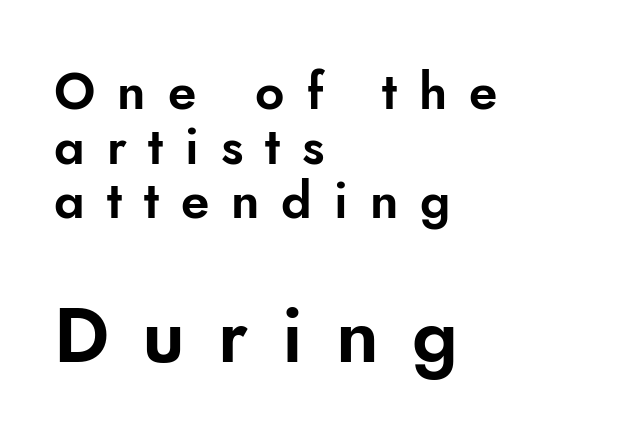
{"serif": "no", "italic": "no", "width": "normal", "stroke_contrast": "low", "x_height": "small", "monospaced": "no", "underline": "no", "align": "left", "line_spacing": "tight", "line_spacing_ratio": 1.07, "letter_spacing": "wide", "letter_spacing_em": 0.43, "larger_block": "second", "size_ratio": 1.51, "glyph_px": 77}
